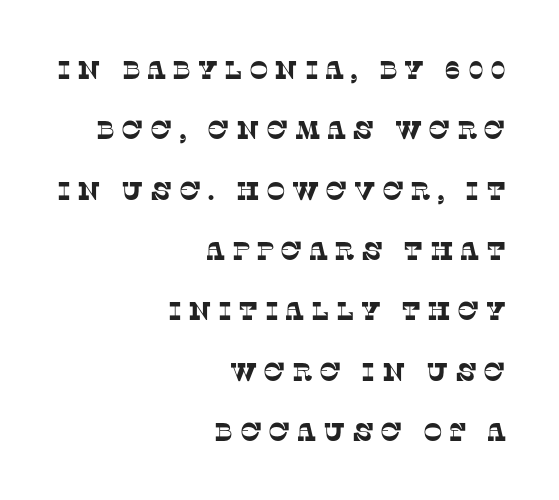
{"underline": "no", "align": "right", "line_spacing": "loose", "line_spacing_ratio": 2.32, "letter_spacing": "wide", "letter_spacing_em": 0.24, "glyph_px": 26}
